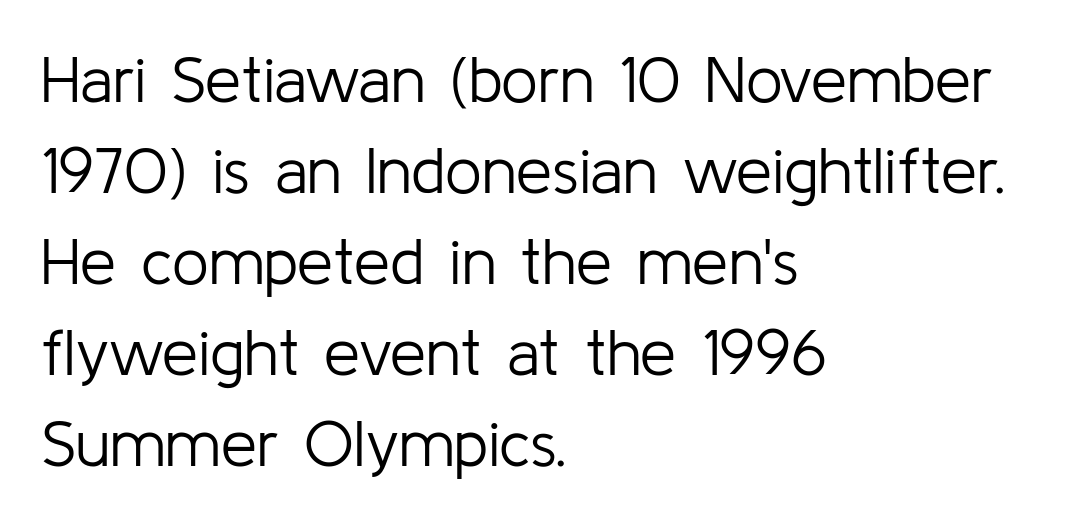
Q: Is the text bold? A: No.
Q: Is the text italic (slanted)? A: No, it is upright.
Q: Is the typeface a serif or a sans-serif typeface? A: Sans-serif.
Q: Is the text underlined? A: No.
Q: How is the paragraph aligned? A: Left-aligned.
Q: Is the spacing between letters normal or unusually wide? A: Normal.
Q: Is the spacing between lines tight, normal or loose? A: Normal.
Q: Width (condensed, normal, or wide)? A: Normal.
Q: Stroke contrast? A: Low.
Q: x-height? A: Medium.
Q: Monospaced? A: No.
